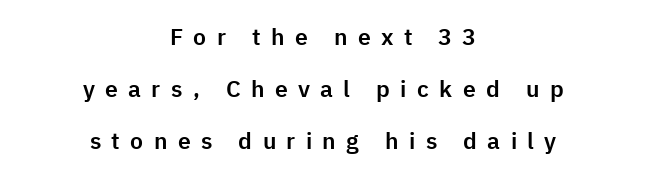
Tracking value appears strongly positive — letters spread wide. These lines were composed using upright roman letters. Only glyphs here, with clear space below each row. Does the copy run flush right? No — it is centered line by line. The block of text is sparse from top to bottom, with ample space between rows.
